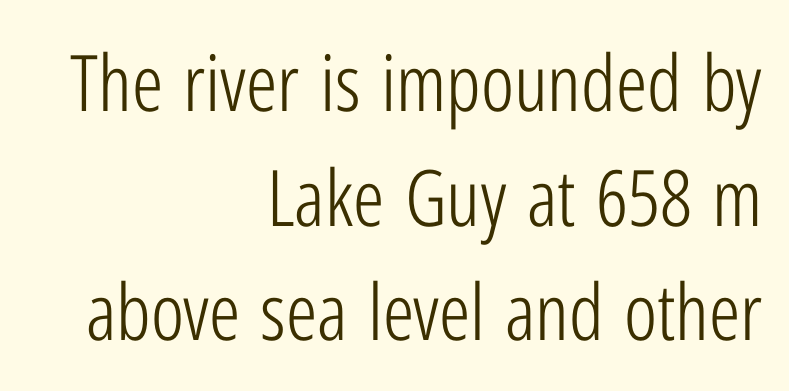
Is there any slant? The stems are plumb. The rendering uses natural spacing where letterforms have individual widths. Characters follow at the spacing the type designer built in. Short and long lines alike share a common ending point at right.
